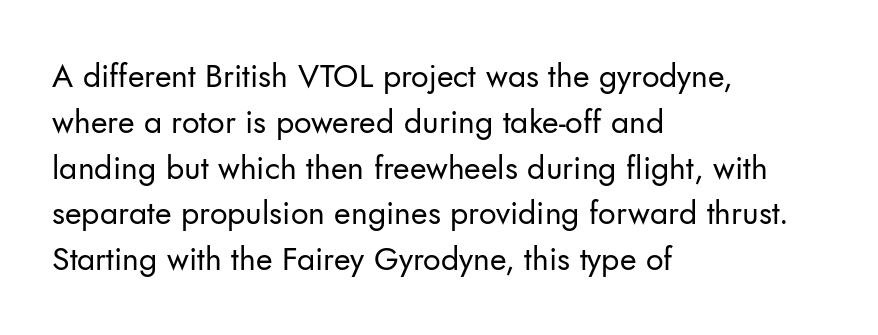
Any mark beneath the type? The region is blank. Think standard paragraph weight, or any step lighter than that. Does extra space separate the letters? No, they use regular spacing. Think of a printed novel: that variable character pitch is what you see here.
